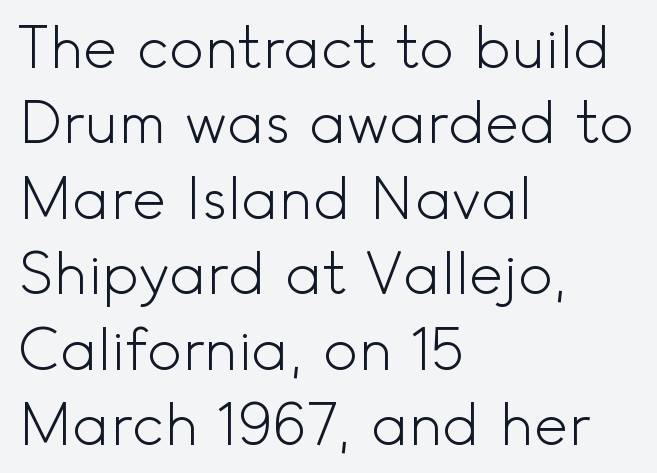
The image shows 58 px light sans-serif type, upright; set left-aligned, normal line spacing (1.3x), normal letter spacing, not underlined; a small x-height.
